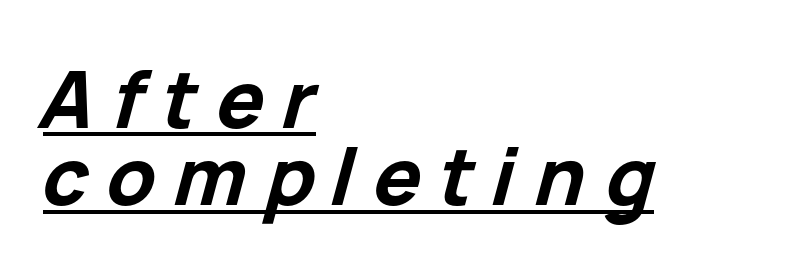
{"italic": "yes", "lean": "right", "slant_degrees": 15, "bold": "yes", "weight": "bold", "width": "normal", "stroke_contrast": "low", "x_height": "medium", "monospaced": "no", "underline": "yes", "align": "left", "line_spacing": "tight", "line_spacing_ratio": 0.98, "letter_spacing": "wide", "letter_spacing_em": 0.23, "glyph_px": 79}
